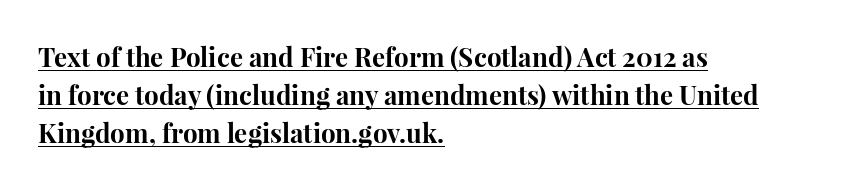
The lines sit at an ordinary, default distance from one another. The compositor pushed each line to the left boundary. The characters look thick and weighty, a clear bold. This is the regular roman posture of the typeface. Glyph-to-glyph distance matches everyday printed text. A baseline rule has been typeset under these characters.
